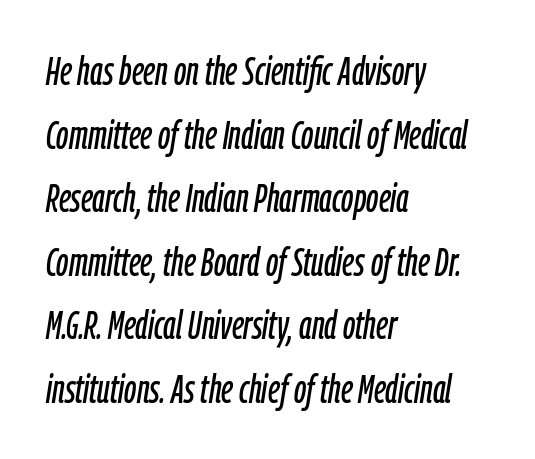
{"italic": "yes", "lean": "right", "slant_degrees": 9, "width": "condensed", "stroke_contrast": "low", "x_height": "medium", "monospaced": "no", "underline": "no", "align": "left", "line_spacing": "normal", "line_spacing_ratio": 1.59, "letter_spacing": "normal", "letter_spacing_em": 0.0, "glyph_px": 40}
